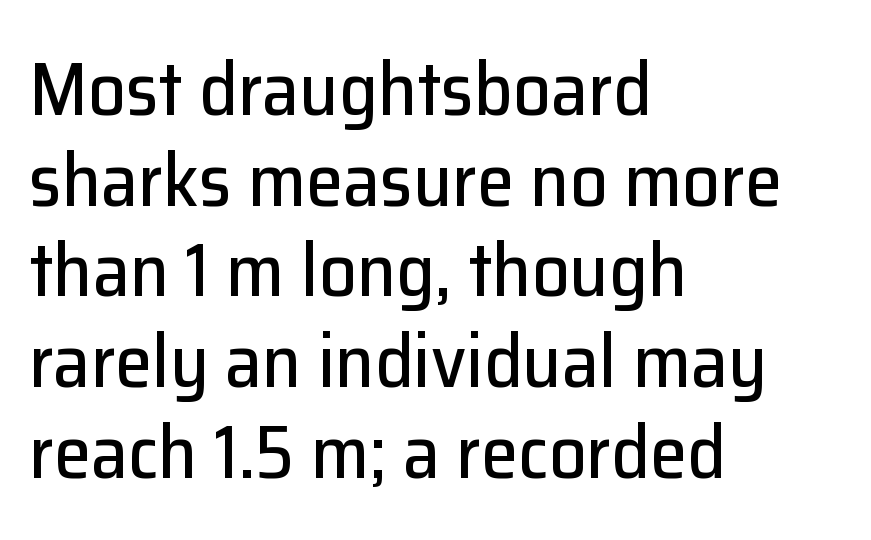
{"serif": "no", "italic": "no", "width": "normal", "stroke_contrast": "low", "x_height": "medium", "monospaced": "no", "underline": "no", "align": "left", "line_spacing_ratio": 1.21, "letter_spacing": "normal", "letter_spacing_em": 0.0, "glyph_px": 75}
